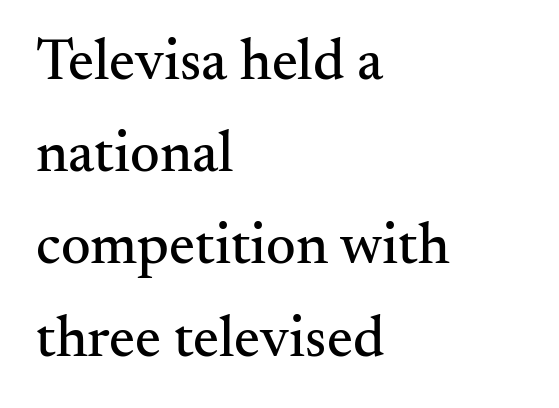
Q: Is the text italic (slanted)? A: No, it is upright.
Q: Is the typeface a serif or a sans-serif typeface? A: Serif.
Q: Is the text underlined? A: No.
Q: How is the paragraph aligned? A: Left-aligned.
Q: Is the spacing between letters normal or unusually wide? A: Normal.
Q: Is the spacing between lines tight, normal or loose? A: Normal.
Q: Width (condensed, normal, or wide)? A: Normal.
Q: Stroke contrast? A: Medium.
Q: x-height? A: Small.
Q: Monospaced? A: No.
